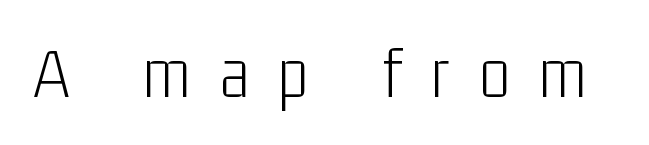
Stroke thickness stays within the range of a standard reading face or lighter. This sample uses a sans-serif face. You could only call the tracking loose — the letters float apart. The specimen omits any rule beneath the text block's lines. Do the characters align in a grid? No, the font is proportional.
